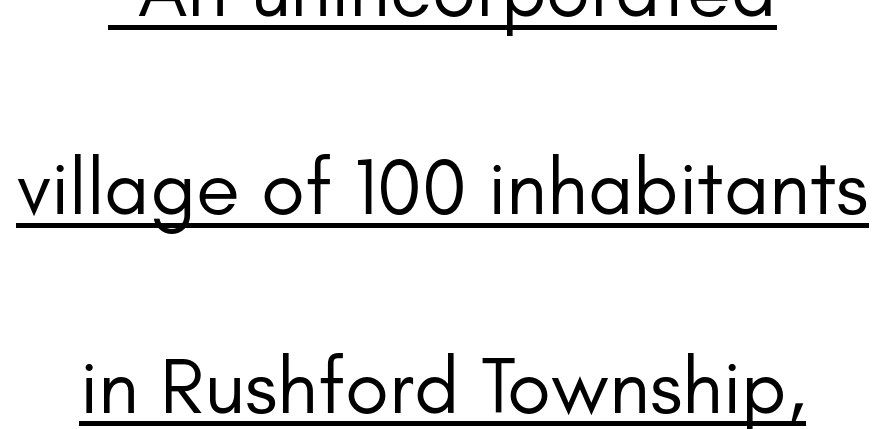
The letters advance in unequal steps, a hallmark of proportional type. In terms of letterform style, serifs are entirely absent. Spacing between characters is what you'd get straight out of the box. Summary of weight: not heavy and not bold.
